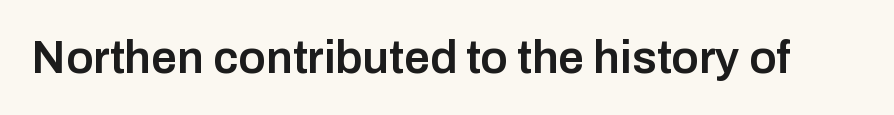
Are there feet on the stems? There aren't — it's a sans. The passage shown is not underscored anywhere. This sample uses an upright cut, with every glyph sitting square on the baseline. Proportional: the letters do not fall into vertical columns. A typesetter would call this zero additional tracking.
